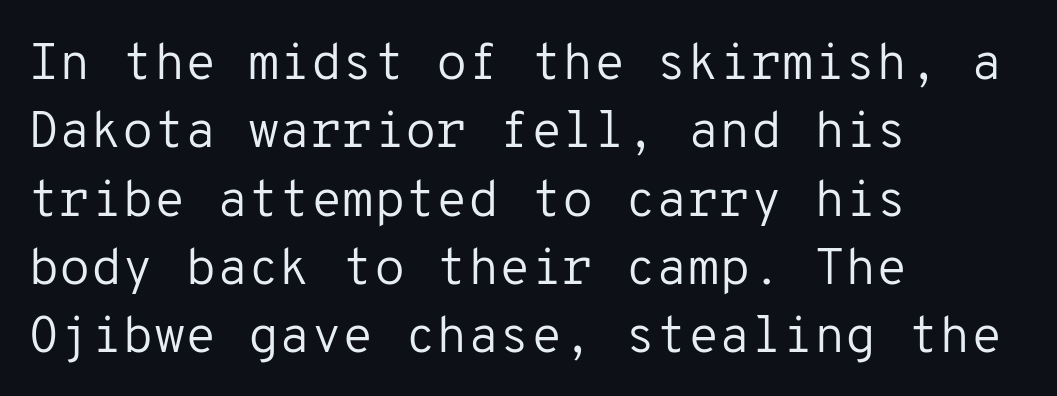
The image shows 51 px regular-weight sans-serif type, upright, monospaced; set left-aligned, normal line spacing (1.34x), normal letter spacing, not underlined; low stroke contrast and a medium x-height.
